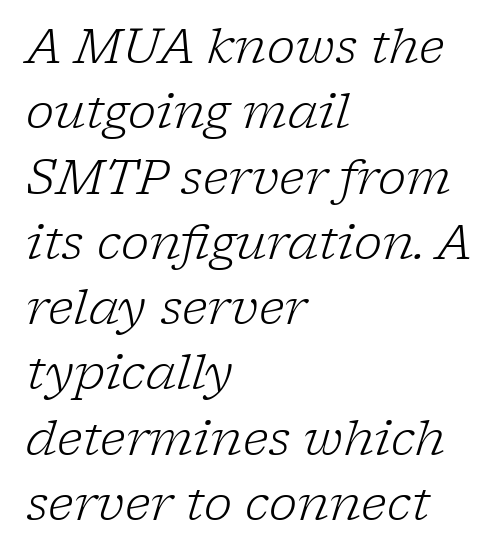
The image shows 48 px light serif type, italic (leaning right); set left-aligned, normal line spacing (1.36x), normal letter spacing, not underlined; low stroke contrast and a medium x-height.
